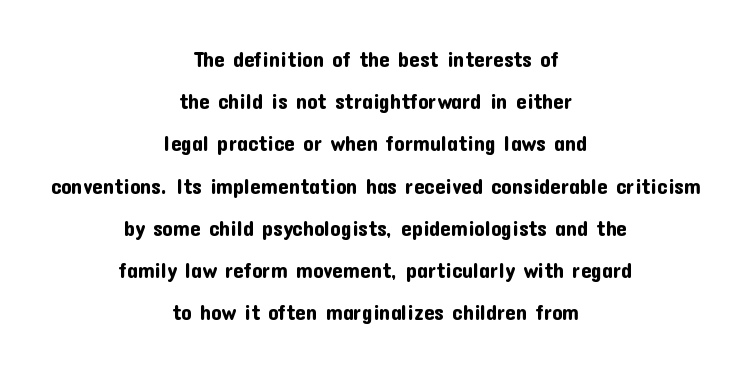
The image shows 21 px text type, upright; set centered, loose line spacing (2.01x), normal letter spacing, not underlined.
